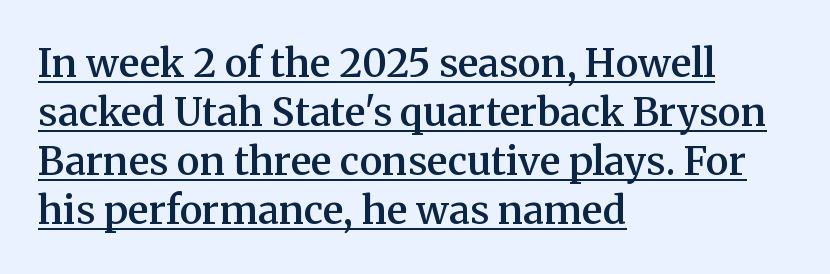
Q: Is the text bold? A: Semi-bold.
Q: Is the text italic (slanted)? A: No, it is upright.
Q: Is the typeface a serif or a sans-serif typeface? A: Serif.
Q: Is the text underlined? A: Yes.
Q: How is the paragraph aligned? A: Left-aligned.
Q: Is the spacing between letters normal or unusually wide? A: Normal.
Q: Is the spacing between lines tight, normal or loose? A: Normal.
Q: Width (condensed, normal, or wide)? A: Normal.
Q: Stroke contrast? A: Medium.
Q: x-height? A: Medium.
Q: Monospaced? A: No.
